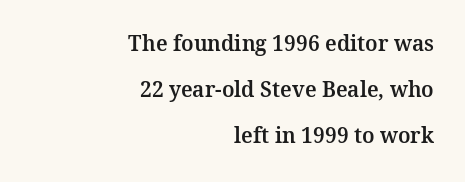
The image shows 21 px text type, upright; set right-aligned, loose line spacing (2.18x), normal letter spacing, not underlined.
